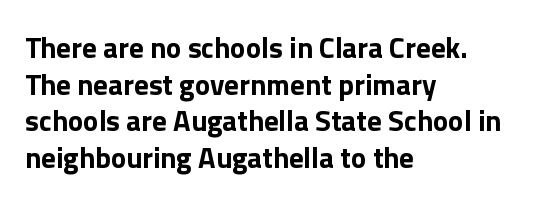
The gap between lines stays unmarked. Students, note that the glyphs here touch the page at normal intervals. No feet cap the strokes, marking this as sans-serif type. The strokes are fattened all the way to bold. The vertical gap from one line to the next is medium. Is there any slant? The stems are plumb.
